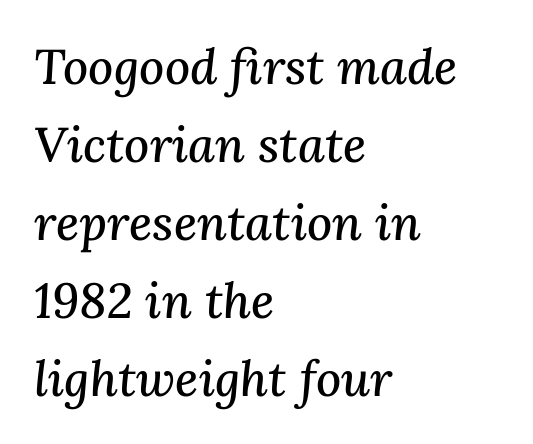
Q: Is the text italic (slanted)? A: Yes, it leans right by about 3 degrees.
Q: Is the typeface a serif or a sans-serif typeface? A: Serif.
Q: Is the text underlined? A: No.
Q: How is the paragraph aligned? A: Left-aligned.
Q: Is the spacing between letters normal or unusually wide? A: Normal.
Q: Is the spacing between lines tight, normal or loose? A: Normal.
Q: Width (condensed, normal, or wide)? A: Normal.
Q: Stroke contrast? A: Medium.
Q: x-height? A: Medium.
Q: Monospaced? A: No.
